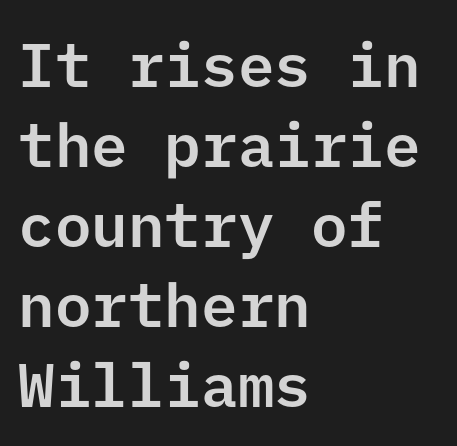
The image shows 61 px sans-serif type, upright; set left-aligned, normal line spacing (1.31x), normal letter spacing, not underlined; low stroke contrast and a medium x-height.
